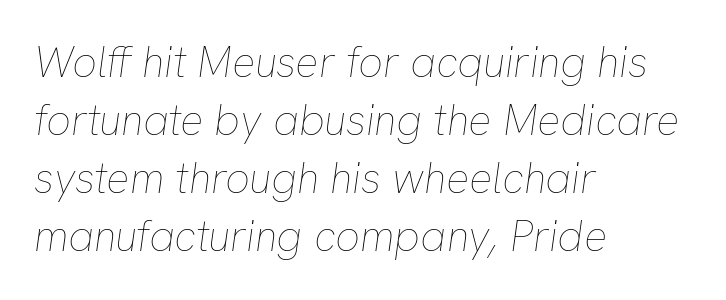
The passage shown is not underscored anywhere. The ragged edge is on the right, which tells us the setting is flush left. Style check: oblique. Is the letter spacing exaggerated? No — it looks like the ordinary default. Varying glyph widths throughout — classic text-font behaviour.
